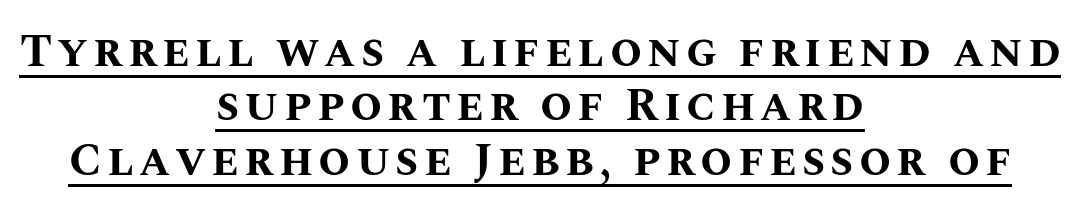
The image shows 46 px bold type, upright; set centered, line spacing 1.18x, underlined; medium stroke contrast and a large x-height.
